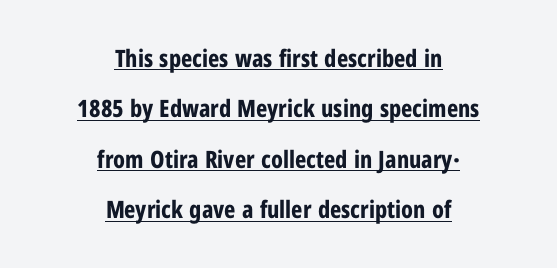
The image shows 24 px bold type, upright; set centered, loose line spacing (2.1x), normal letter spacing, underlined.
